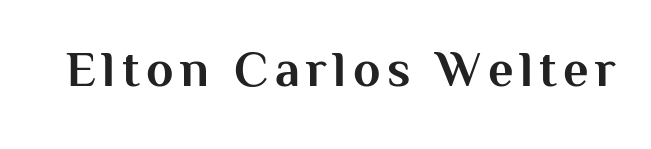
{"serif": "no", "italic": "no", "bold": "yes", "weight": "bold", "width": "normal", "stroke_contrast": "medium", "x_height": "medium", "monospaced": "no", "underline": "no", "glyph_px": 50}
